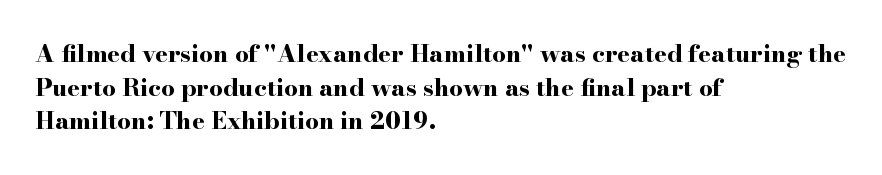
Q: Is the text bold? A: Yes.
Q: Is the text italic (slanted)? A: No, it is upright.
Q: Is the text underlined? A: No.
Q: How is the paragraph aligned? A: Left-aligned.
Q: Is the spacing between letters normal or unusually wide? A: Normal.
Q: Is the spacing between lines tight, normal or loose? A: Normal.
